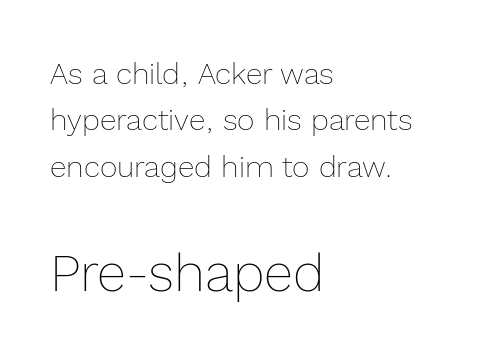
The vertical gap from one line to the next is medium. Short and long lines alike share a common starting point at left. The lettering holds an erect, upright posture throughout. No extra tracking has been applied to these lines. Size hierarchy here favors the trailing block over the leading one. These lines are rendered in a variable-pitch font.
